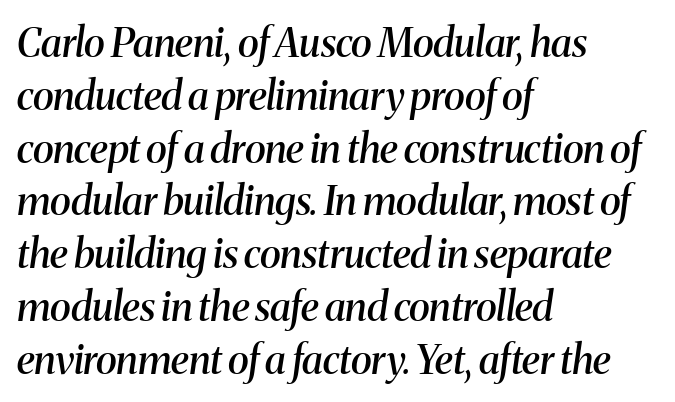
The image shows 40 px semibold serif type, italic (leaning right); set left-aligned, normal line spacing (1.32x), normal letter spacing, not underlined; medium stroke contrast and a medium x-height.
